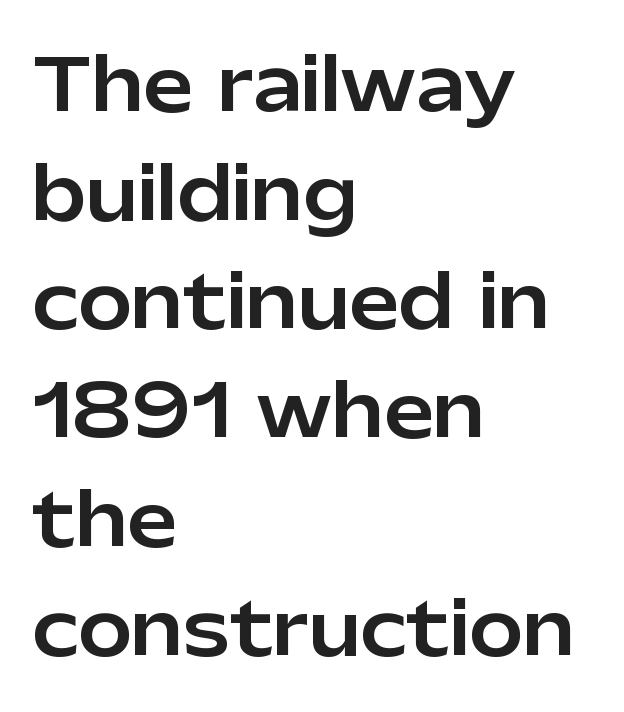
The image shows 72 px sans-serif type, upright; set left-aligned, normal line spacing (1.51x), normal letter spacing, not underlined; low stroke contrast and a medium x-height.
